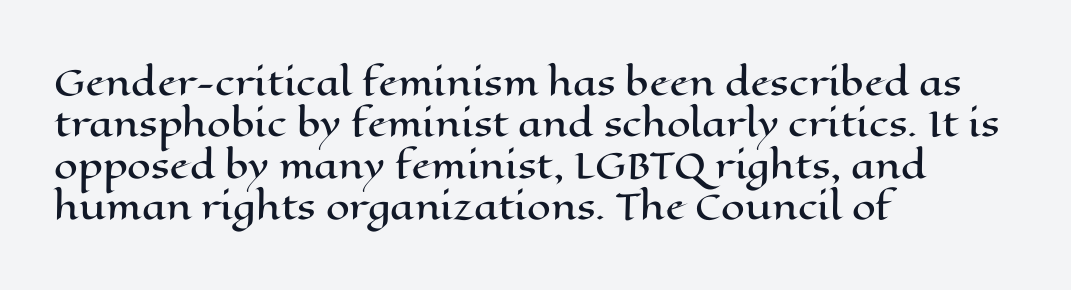
The image shows 34 px wide type, upright; set left-aligned, line spacing 1.22x, normal letter spacing, not underlined; high stroke contrast and a medium x-height.
